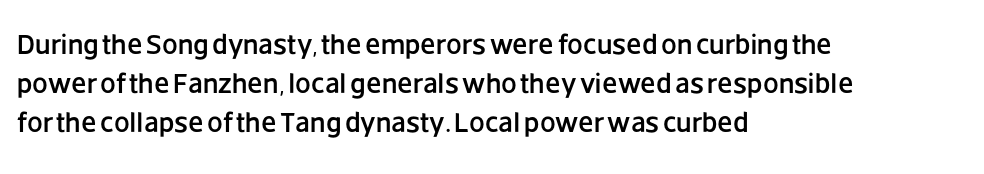
{"serif": "no", "italic": "no", "width": "normal", "stroke_contrast": "low", "x_height": "large", "monospaced": "no", "underline": "no", "align": "left", "line_spacing": "normal", "line_spacing_ratio": 1.39, "letter_spacing": "normal", "letter_spacing_em": 0.0, "glyph_px": 28}
